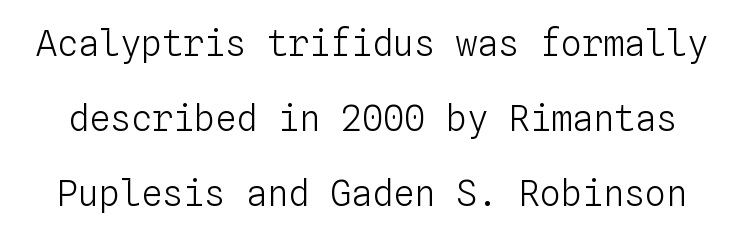
Descenders are the only things crossing below the line. Designer's note — italics off, roman on. This sample uses plain, unmodified letter spacing. A typesetter would call this leading open, well beyond the default. The face used here is monospaced, like something from a code editor.
